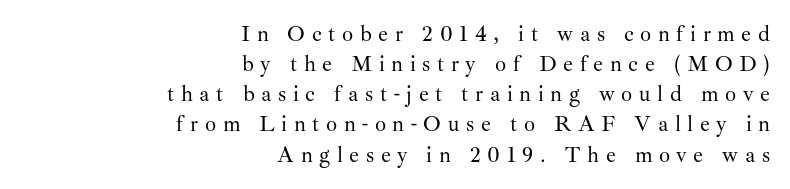
The letterforms stand isolated, each surrounded by extra space. Quick note: not italic, upright. One-word summary of the alignment: right. Descender tails drop into unmarked territory. The vertical gap from one line to the next is medium. Stem width sits at or under what a default text font uses.
